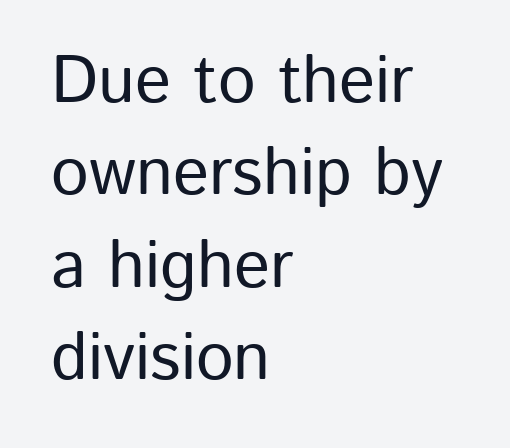
The image shows 67 px sans-serif type, upright; set left-aligned, normal line spacing (1.38x), normal letter spacing, not underlined; low stroke contrast and a medium x-height.
